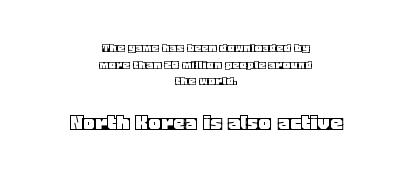
The image shows 24 px text type, upright; set centered, line spacing 1.18x, normal letter spacing, not underlined; the second (bottom) block is 1.71x larger.
